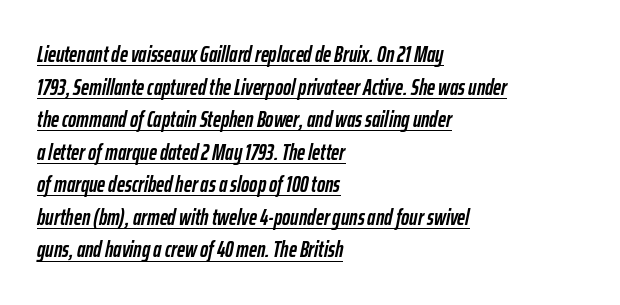
The passage shown is emphatically bold. The line-height multiplier appears to be the usual default. Which margin do the lines hug? The left one — the right edge is uneven. The rendering keeps characters at their native spacing. The specimen reads as italic at a glance.
